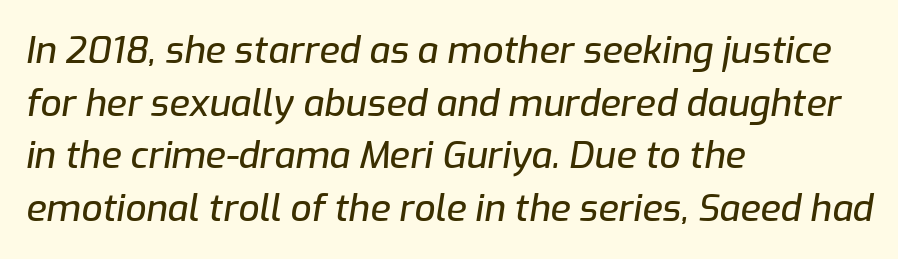
Q: Is the text italic (slanted)? A: Yes, it leans right by about 9 degrees.
Q: Is the text underlined? A: No.
Q: How is the paragraph aligned? A: Left-aligned.
Q: Is the spacing between letters normal or unusually wide? A: Normal.
Q: Is the spacing between lines tight, normal or loose? A: Normal.
Q: Width (condensed, normal, or wide)? A: Normal.
Q: Stroke contrast? A: Low.
Q: x-height? A: Medium.
Q: Monospaced? A: No.
